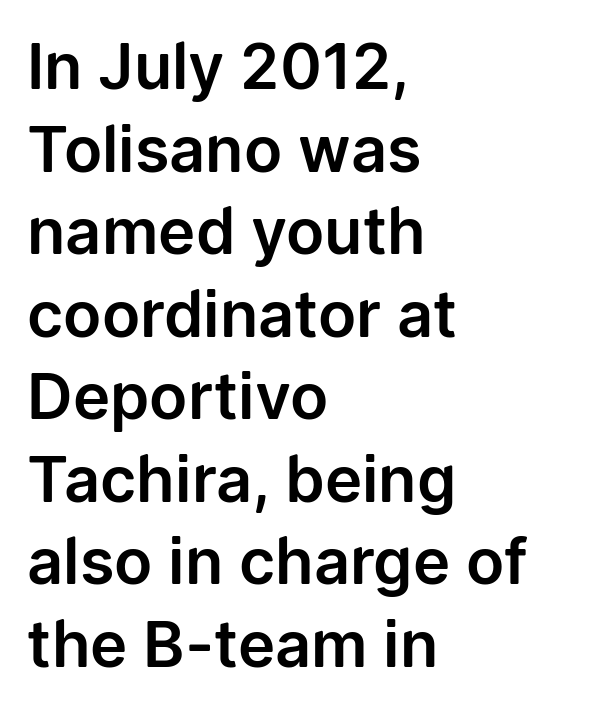
{"serif": "no", "italic": "no", "width": "normal", "stroke_contrast": "low", "x_height": "medium", "monospaced": "no", "underline": "no", "align": "left", "line_spacing": "normal", "line_spacing_ratio": 1.31, "letter_spacing": "normal", "letter_spacing_em": 0.0, "glyph_px": 63}
